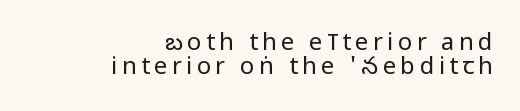
The cut favours lightness, reaching ordinary text weight at its darkest. Unlike italic type, these characters show no tilt at all. These lines are set flush right with a ragged left edge. Closely set lines give the paragraph a compact silhouette. The string is rendered with underlining switched off.
